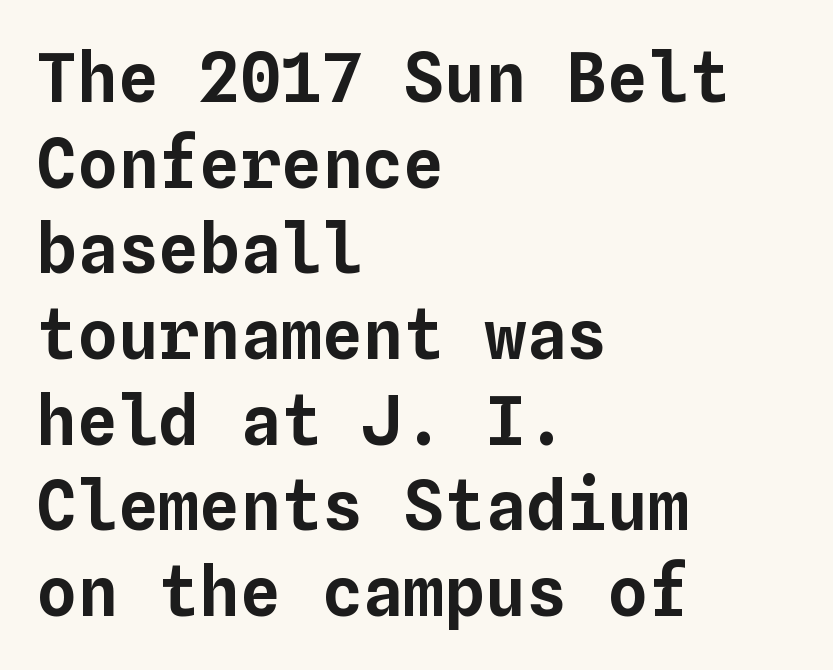
The image shows 68 px text type, upright, monospaced; set left-aligned, normal line spacing (1.26x), normal letter spacing, not underlined; low stroke contrast and a medium x-height.
